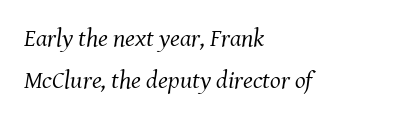
{"italic": "yes", "lean": "right", "slant_degrees": 8, "bold": "no", "underline": "no", "align": "left", "line_spacing": "normal", "line_spacing_ratio": 1.7, "letter_spacing": "normal", "letter_spacing_em": 0.0, "glyph_px": 25}
